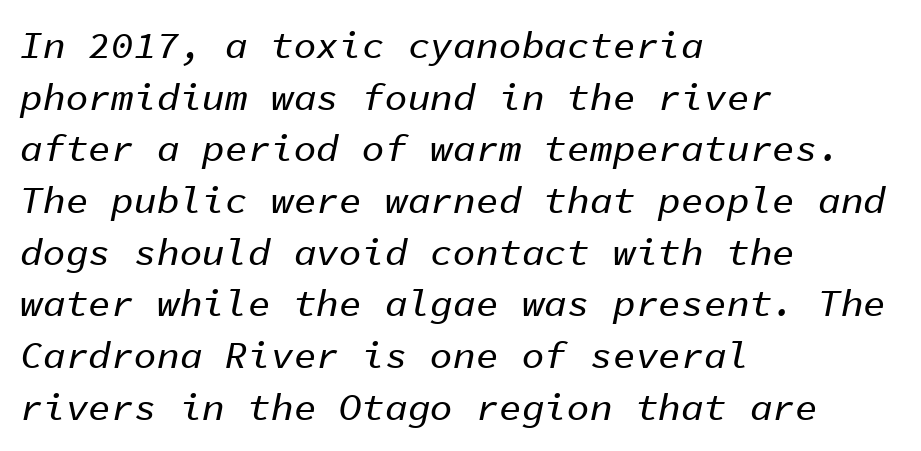
The axis of the letterforms is tilted away from vertical. Glyph-to-glyph distance matches everyday printed text. Evenly set lines give the paragraph a standard silhouette. You could count columns in this text — the font is strictly monospaced. Layout note: lines flush left.
